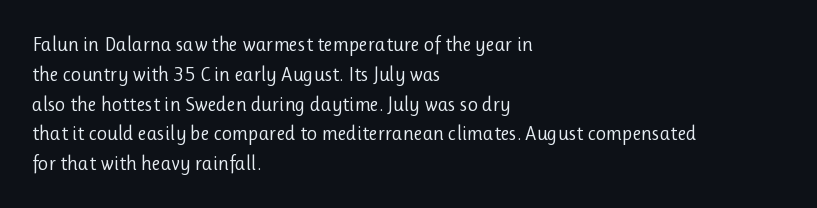
Rule under the text: the space is simply empty. Upright lettering throughout. This rendering leaves character spacing at its baseline value. If you drew a ruler down the left edge, every line would touch it. Is there much room between lines? A standard amount, neither cramped nor airy. This reads as an unemphasized weight, regular at the heaviest.
